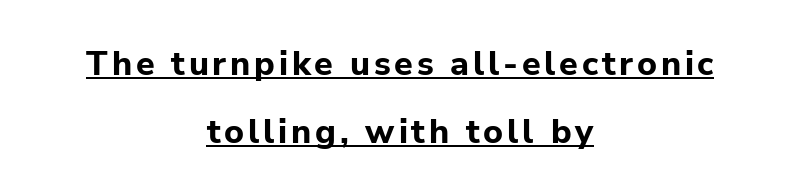
The image shows 34 px bold sans-serif type, upright; set centered, loose line spacing (1.99x), underlined; low stroke contrast and a medium x-height.
